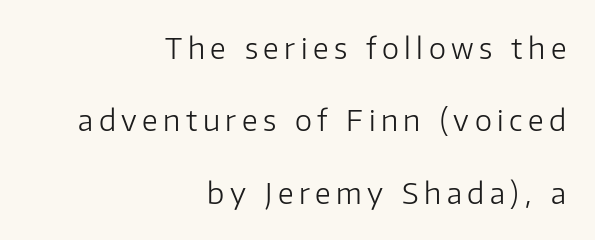
Q: Is the text bold? A: No.
Q: Is the text italic (slanted)? A: No, it is upright.
Q: Is the typeface a serif or a sans-serif typeface? A: Sans-serif.
Q: Is the text underlined? A: No.
Q: How is the paragraph aligned? A: Right-aligned.
Q: Is the spacing between lines tight, normal or loose? A: Loose.
Q: Width (condensed, normal, or wide)? A: Normal.
Q: Stroke contrast? A: Low.
Q: x-height? A: Medium.
Q: Monospaced? A: No.
